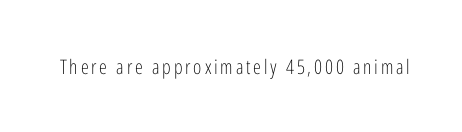
Q: Is the text bold? A: No.
Q: Is the text italic (slanted)? A: No, it is upright.
Q: Is the text underlined? A: No.
